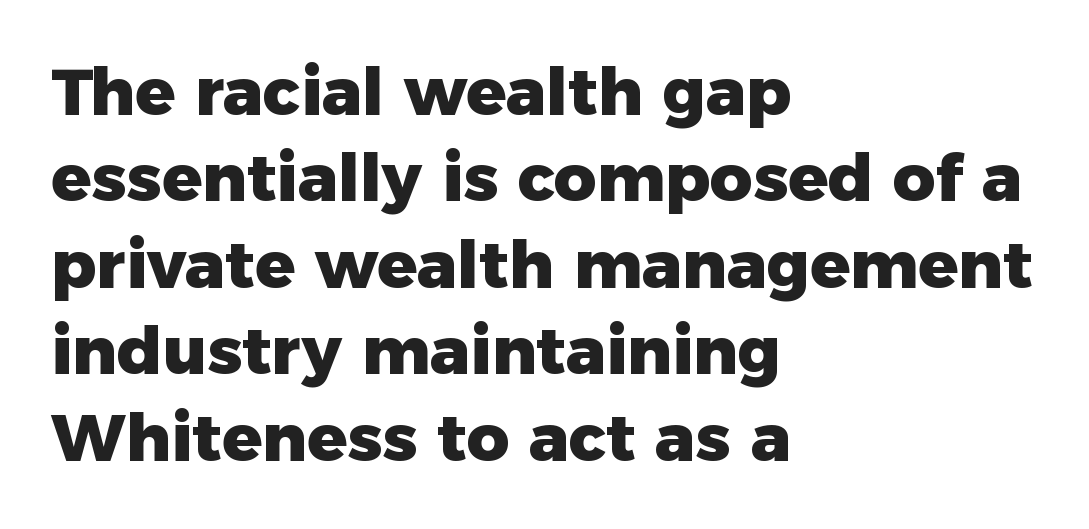
If you drew a ruler down the left edge, every line would touch it. Each new line begins a customary step beneath the previous one. You could not count columns in this text — the font is proportionally spaced. Serif or sans? Sans — the stroke terminals are bare.
